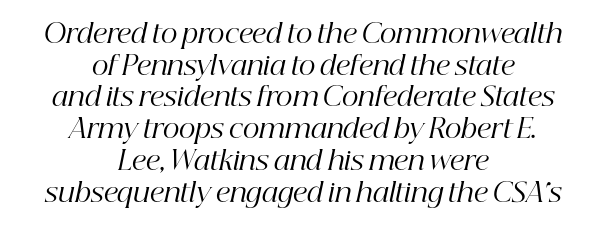
{"italic": "yes", "lean": "right", "slant_degrees": 12, "bold": "no", "underline": "no", "align": "center", "line_spacing_ratio": 1.22, "letter_spacing": "normal", "letter_spacing_em": 0.0, "glyph_px": 26}
